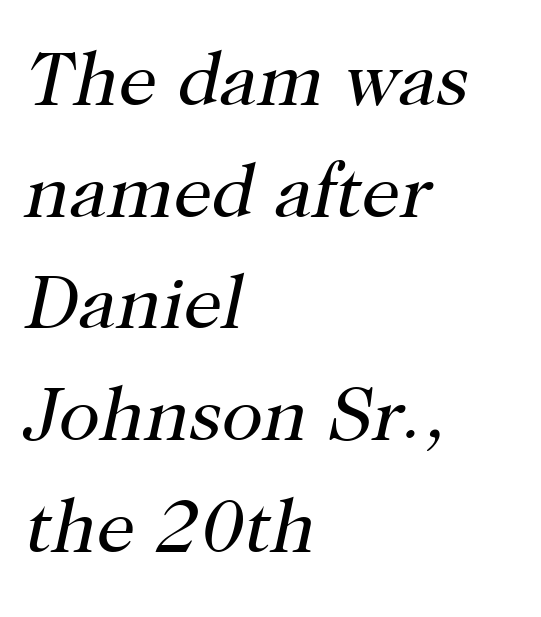
The image shows 76 px regular-weight serif type, italic (leaning right); set left-aligned, normal line spacing (1.47x), normal letter spacing, not underlined; high stroke contrast and a medium x-height.
